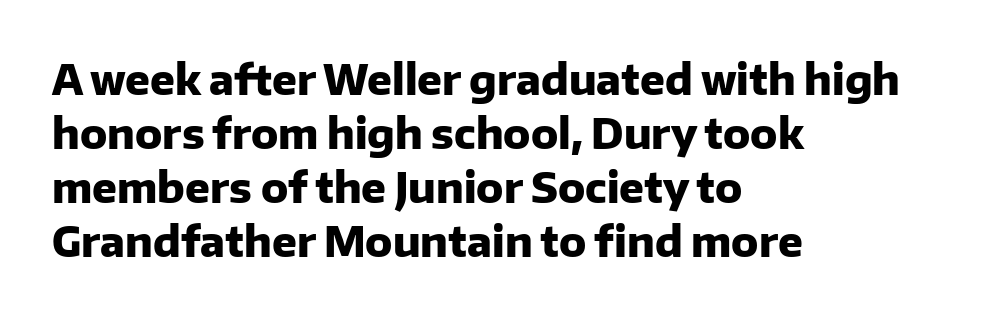
Note: no serifs on the glyphs. The space beneath each line is pristine and unruled. The sample has been set heavy, in full bold. Does extra space separate the letters? No, they use regular spacing.
